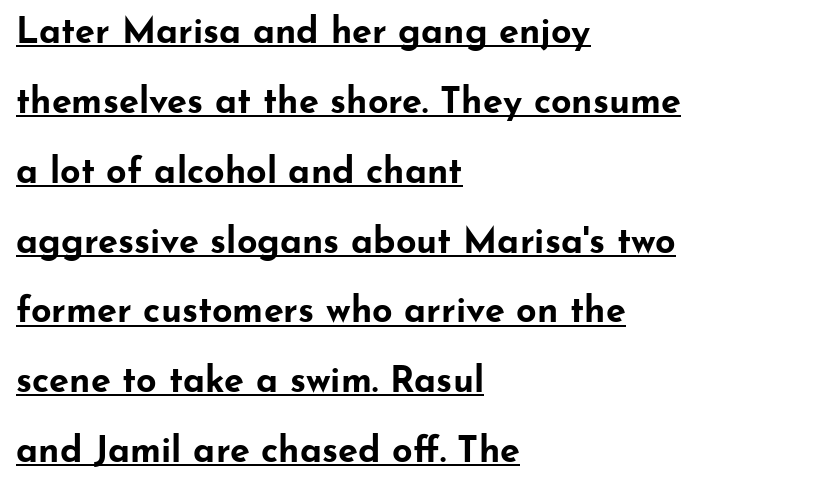
The image shows 36 px bold, wide sans-serif type, upright; set left-aligned, loose line spacing (1.94x), normal letter spacing, underlined; low stroke contrast and a small x-height.
